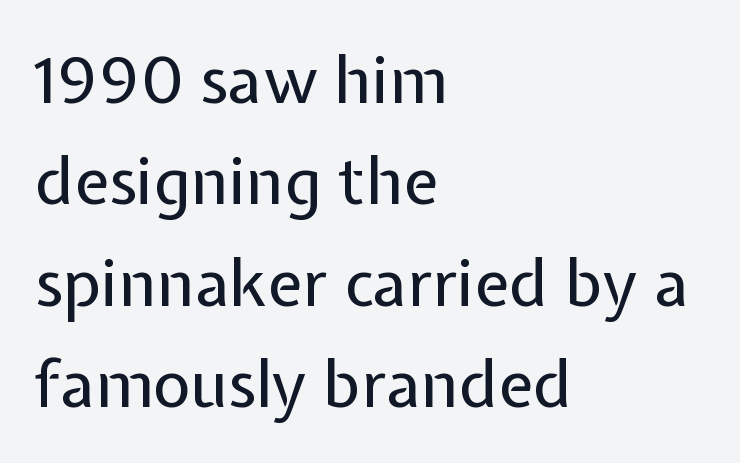
It's the straight-up-and-down kind of type. Check the space under the baseline: it is left empty. The letterforms sit shoulder to shoulder at normal distance. The setting favours the left margin, as ordinary paragraphs usually do.
